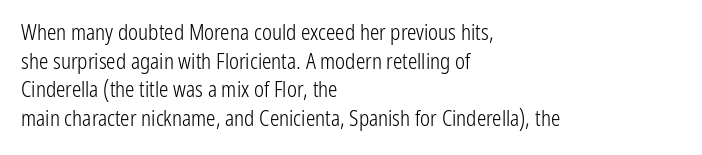
{"italic": "no", "bold": "no", "underline": "no", "align": "left", "line_spacing": "normal", "line_spacing_ratio": 1.36, "letter_spacing": "normal", "letter_spacing_em": 0.0, "glyph_px": 21}
